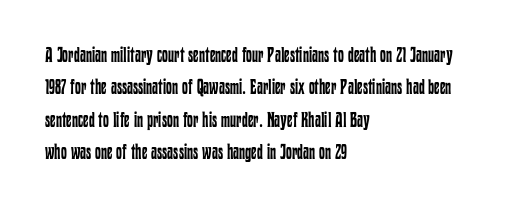
The image shows 21 px text type, upright; set left-aligned, normal line spacing (1.54x), normal letter spacing, not underlined.
